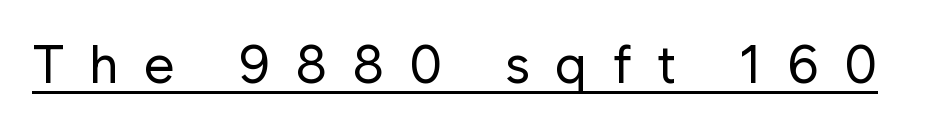
Q: Is the text bold? A: No.
Q: Is the text italic (slanted)? A: No, it is upright.
Q: Is the typeface a serif or a sans-serif typeface? A: Sans-serif.
Q: Is the text underlined? A: Yes.
Q: Is the spacing between letters normal or unusually wide? A: Unusually wide.
Q: Width (condensed, normal, or wide)? A: Normal.
Q: Stroke contrast? A: Low.
Q: x-height? A: Medium.
Q: Monospaced? A: No.
